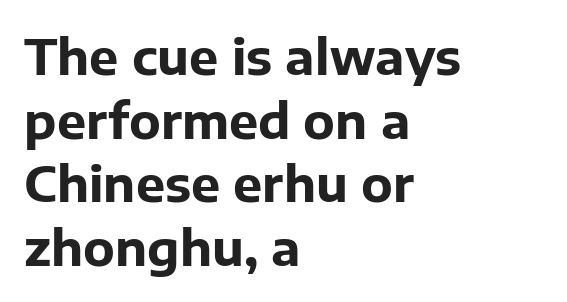
Q: Is the text bold? A: Yes.
Q: Is the text italic (slanted)? A: No, it is upright.
Q: Is the typeface a serif or a sans-serif typeface? A: Sans-serif.
Q: Is the text underlined? A: No.
Q: How is the paragraph aligned? A: Left-aligned.
Q: Is the spacing between letters normal or unusually wide? A: Normal.
Q: Is the spacing between lines tight, normal or loose? A: Normal.
Q: Width (condensed, normal, or wide)? A: Normal.
Q: Stroke contrast? A: Low.
Q: x-height? A: Medium.
Q: Monospaced? A: No.
